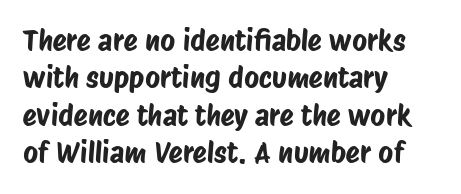
Q: Is the typeface a serif or a sans-serif typeface? A: Sans-serif.
Q: Is the text underlined? A: No.
Q: How is the paragraph aligned? A: Left-aligned.
Q: Is the spacing between letters normal or unusually wide? A: Normal.
Q: Is the spacing between lines tight, normal or loose? A: Normal.
Q: Width (condensed, normal, or wide)? A: Condensed.
Q: Stroke contrast? A: Low.
Q: x-height? A: Large.
Q: Monospaced? A: No.
